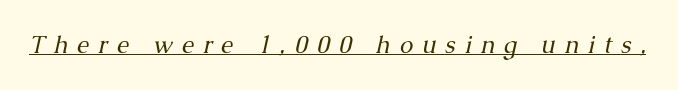
The image shows 24 px text type, italic (leaning right); set unusually wide letter spacing (+0.38 em), underlined.
